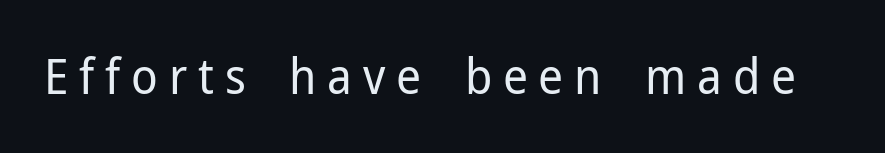
Q: Is the text bold? A: No.
Q: Is the text italic (slanted)? A: No, it is upright.
Q: Is the typeface a serif or a sans-serif typeface? A: Sans-serif.
Q: Is the text underlined? A: No.
Q: Is the spacing between letters normal or unusually wide? A: Unusually wide.
Q: Width (condensed, normal, or wide)? A: Normal.
Q: Stroke contrast? A: Low.
Q: x-height? A: Medium.
Q: Monospaced? A: No.
